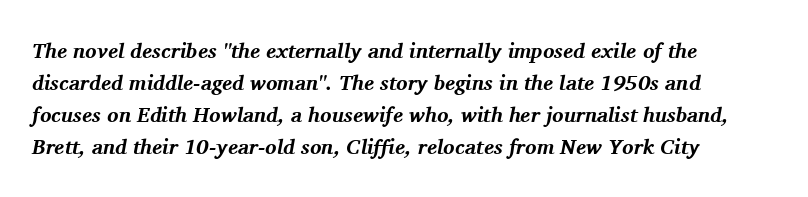
{"italic": "yes", "lean": "right", "slant_degrees": 11, "bold": "yes", "underline": "no", "align": "left", "line_spacing": "normal", "line_spacing_ratio": 1.53, "letter_spacing": "normal", "letter_spacing_em": 0.0, "glyph_px": 21}
